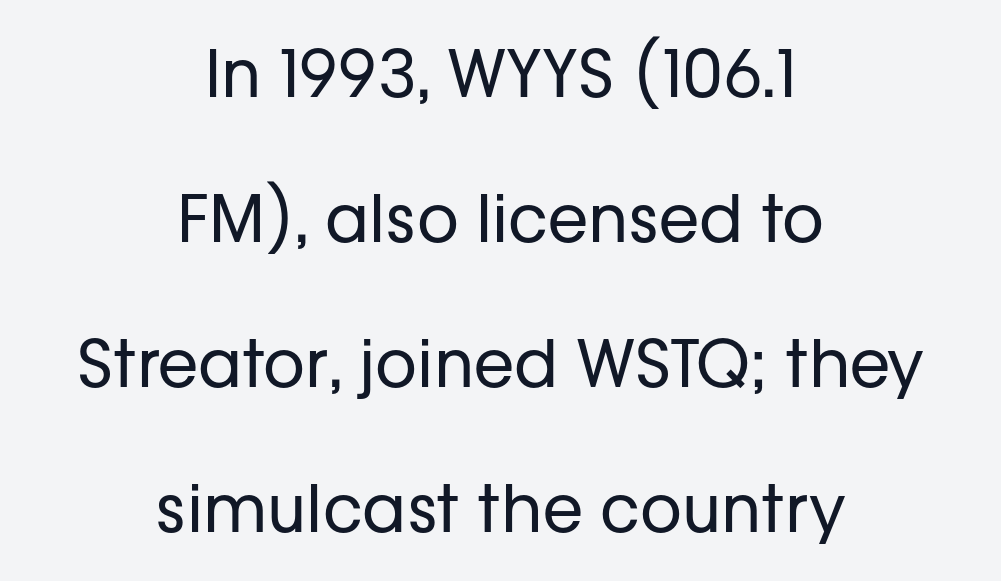
These lines stack symmetrically, like a column narrowing and widening about its center. If you drew a line through each stem, it would be perfectly vertical. Honestly, the rows look like they've been pulled way apart. A typesetter would label this face a sans. Varying glyph widths throughout — classic text-font behaviour.
